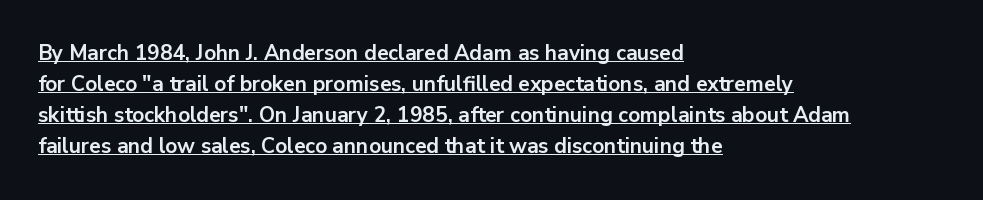
Q: Is the text bold? A: Yes.
Q: Is the text italic (slanted)? A: No, it is upright.
Q: Is the text underlined? A: Yes.
Q: How is the paragraph aligned? A: Left-aligned.
Q: Is the spacing between letters normal or unusually wide? A: Normal.
Q: Is the spacing between lines tight, normal or loose? A: Normal.
